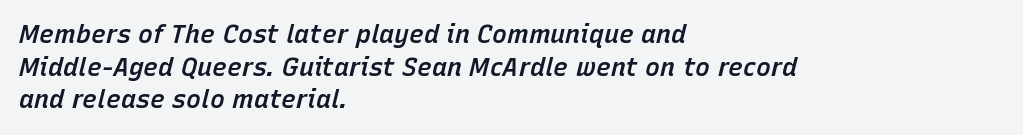
{"italic": "yes", "lean": "right", "slant_degrees": 15, "bold": "semi", "underline": "no", "align": "left", "line_spacing": "normal", "line_spacing_ratio": 1.31, "letter_spacing": "normal", "letter_spacing_em": 0.0, "glyph_px": 25}
